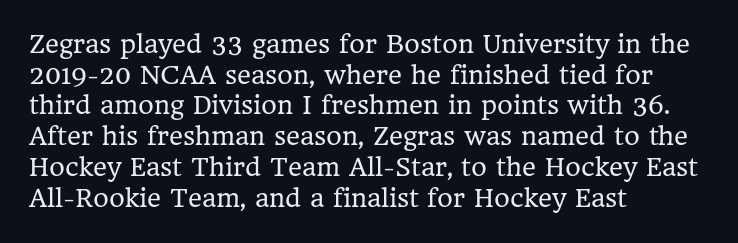
Is the type heavy? It reads as light-to-regular instead. Leftover space on each line is placed entirely after the last word. Characters follow at the spacing the type designer built in. The passage shown stacks its lines at a standard gap.
